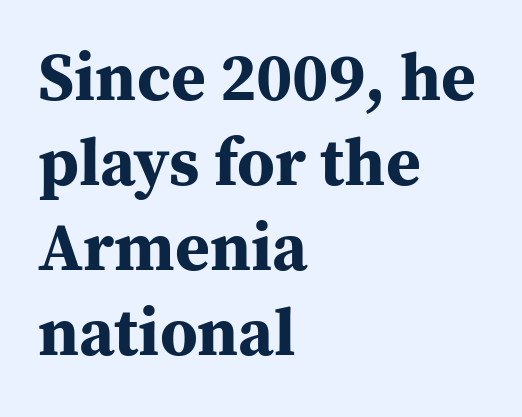
Q: Is the text bold? A: Yes.
Q: Is the text italic (slanted)? A: No, it is upright.
Q: Is the typeface a serif or a sans-serif typeface? A: Serif.
Q: Is the text underlined? A: No.
Q: How is the paragraph aligned? A: Left-aligned.
Q: Is the spacing between letters normal or unusually wide? A: Normal.
Q: Is the spacing between lines tight, normal or loose? A: Normal.
Q: Width (condensed, normal, or wide)? A: Normal.
Q: Stroke contrast? A: Medium.
Q: x-height? A: Medium.
Q: Monospaced? A: No.
